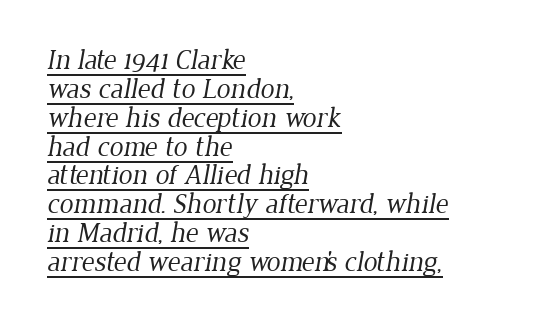
{"serif": "yes", "bold": "no", "weight": "regular", "width": "normal", "stroke_contrast": "low", "x_height": "medium", "monospaced": "no", "underline": "yes", "align": "left", "line_spacing": "tight", "line_spacing_ratio": 1.03, "letter_spacing": "normal", "letter_spacing_em": 0.0, "glyph_px": 28}
